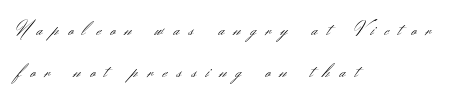
The typesetting does not lean heavy: it is not bold. The baseline area is clear. How would I describe the line gaps? Wide and relaxed. In terms of letterspacing, this is a distinctly airy, spread setting.
